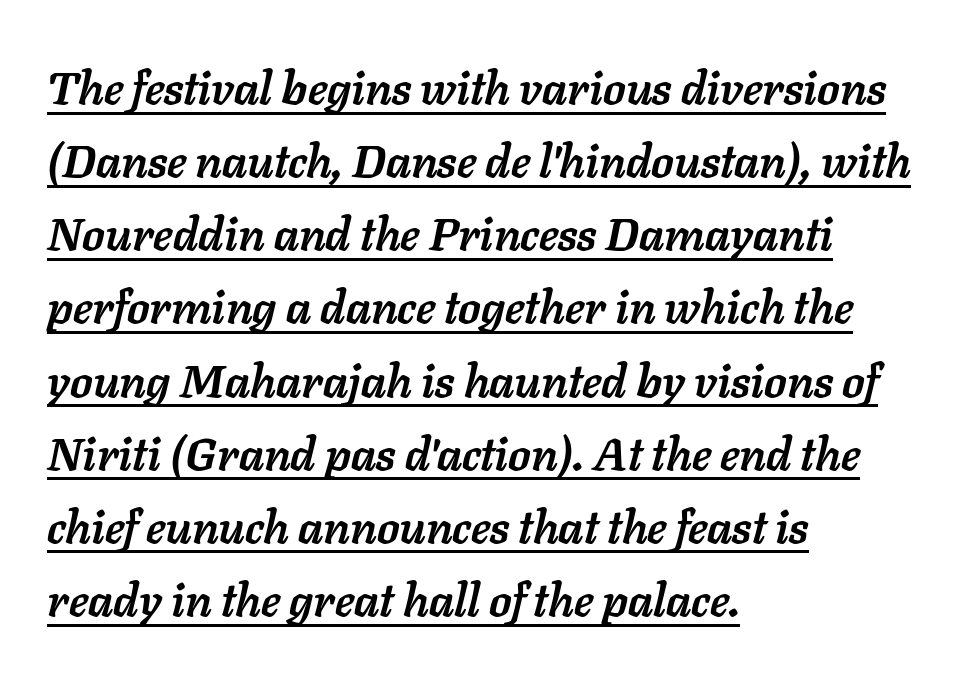
{"italic": "yes", "lean": "right", "slant_degrees": 11, "bold": "yes", "weight": "semibold", "width": "normal", "stroke_contrast": "low", "x_height": "medium", "monospaced": "no", "underline": "yes", "align": "left", "line_spacing": "normal", "line_spacing_ratio": 1.59, "letter_spacing": "normal", "letter_spacing_em": 0.0, "glyph_px": 46}
